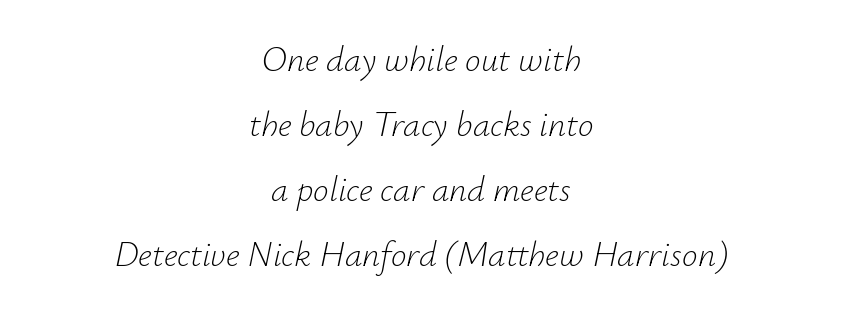
Is the stroke heavy? The answer is a plain regular-or-lighter. Honestly, there is no underline to notice here at all. These lines are rendered in a variable-pitch font. Every character sits at an angle, as italics do.
